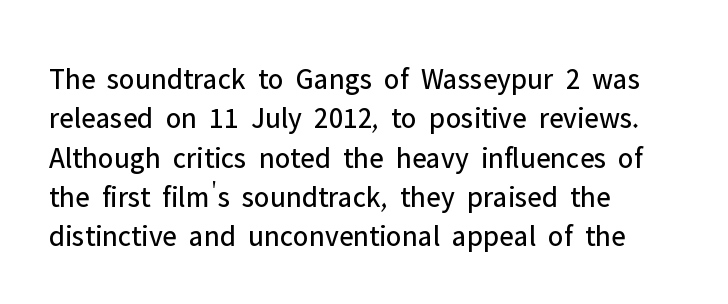
Is the stroke heavy? The answer is a plain regular-or-lighter. Does the copy run flush right? No — it runs flush left. Line spacing here is normal. The letters carry no serifs — their stems end cleanly without finishing strokes. The rendering keeps characters at their native spacing.
